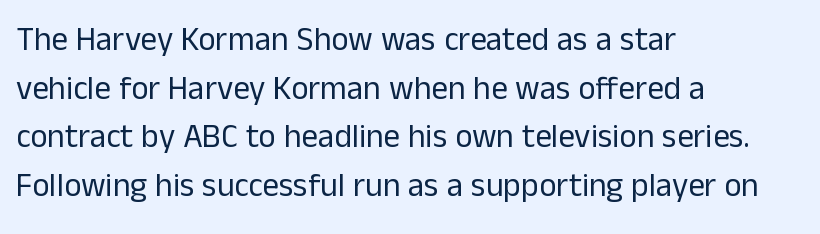
Q: Is the text bold? A: No.
Q: Is the text italic (slanted)? A: No, it is upright.
Q: Is the typeface a serif or a sans-serif typeface? A: Sans-serif.
Q: Is the text underlined? A: No.
Q: How is the paragraph aligned? A: Left-aligned.
Q: Is the spacing between letters normal or unusually wide? A: Normal.
Q: Is the spacing between lines tight, normal or loose? A: Normal.
Q: Width (condensed, normal, or wide)? A: Normal.
Q: Stroke contrast? A: Low.
Q: x-height? A: Medium.
Q: Monospaced? A: No.
